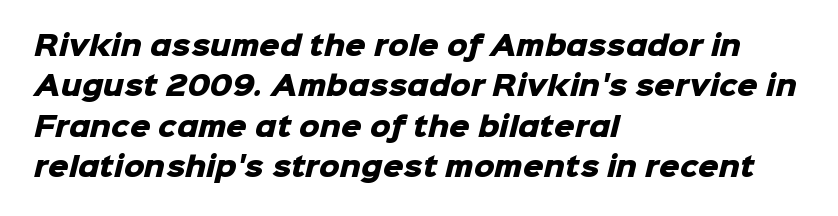
Q: Is the text bold? A: Yes.
Q: Is the text underlined? A: No.
Q: How is the paragraph aligned? A: Left-aligned.
Q: Is the spacing between letters normal or unusually wide? A: Normal.
Q: Is the spacing between lines tight, normal or loose? A: Normal.
